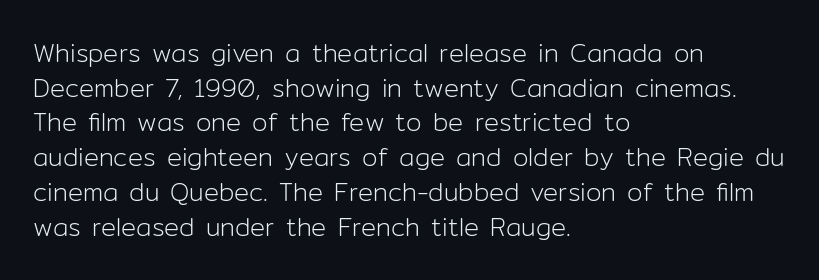
Q: Is the text bold? A: No.
Q: Is the text italic (slanted)? A: No, it is upright.
Q: Is the text underlined? A: No.
Q: How is the paragraph aligned? A: Left-aligned.
Q: Is the spacing between letters normal or unusually wide? A: Normal.
Q: Is the spacing between lines tight, normal or loose? A: Normal.
